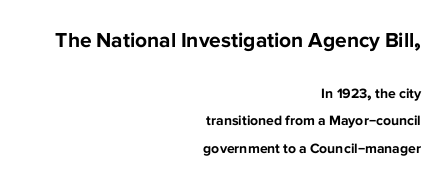
{"italic": "no", "bold": "yes", "underline": "no", "align": "right", "line_spacing": "loose", "line_spacing_ratio": 1.96, "letter_spacing": "normal", "letter_spacing_em": 0.0, "larger_block": "first", "size_ratio": 1.5, "glyph_px": 21}
